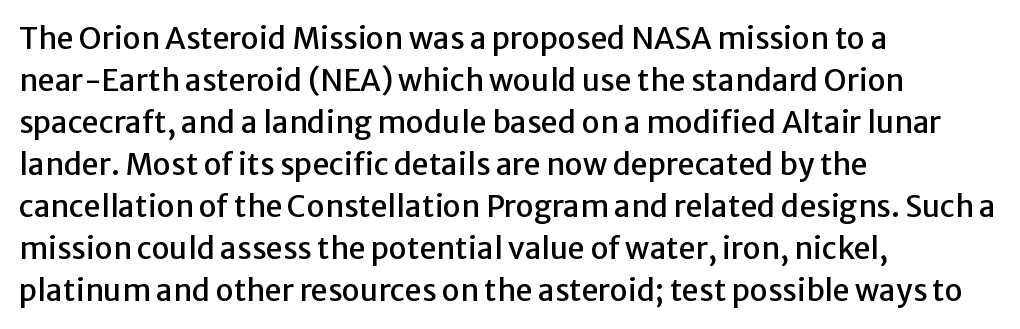
The image shows 30 px sans-serif type, upright; set left-aligned, normal line spacing (1.4x), normal letter spacing, not underlined; low stroke contrast and a medium x-height.
